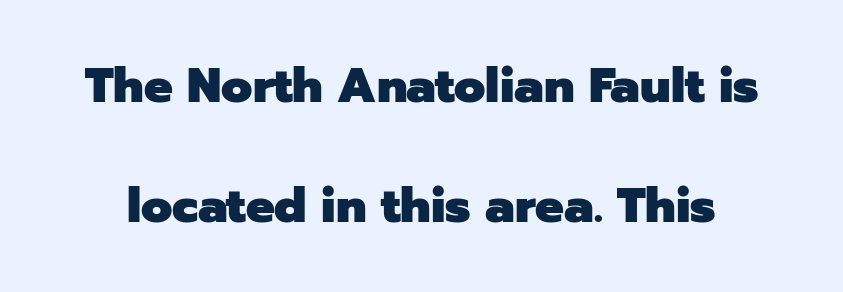
Q: Is the text bold? A: Yes.
Q: Is the text italic (slanted)? A: No, it is upright.
Q: Is the typeface a serif or a sans-serif typeface? A: Sans-serif.
Q: Is the text underlined? A: No.
Q: Is the spacing between letters normal or unusually wide? A: Normal.
Q: Is the spacing between lines tight, normal or loose? A: Loose.
Q: Width (condensed, normal, or wide)? A: Normal.
Q: Stroke contrast? A: Low.
Q: x-height? A: Medium.
Q: Monospaced? A: No.
